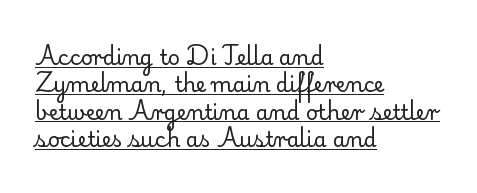
The passage shown is not bold in any degree. Typeset ragged right — the left edge is the straight one. Underlining? Definitely there. The face used here is rendered with its standard letterfit.
